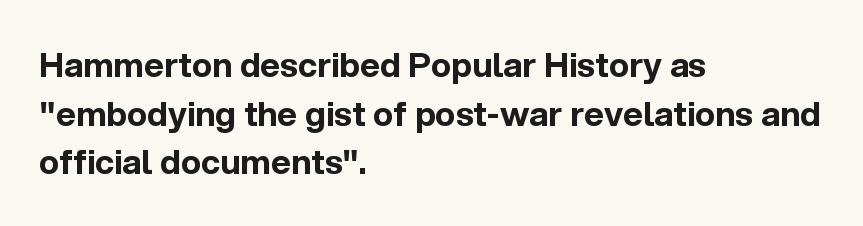
Q: Is the text bold? A: Yes.
Q: Is the text italic (slanted)? A: No, it is upright.
Q: Is the typeface a serif or a sans-serif typeface? A: Sans-serif.
Q: Is the text underlined? A: No.
Q: How is the paragraph aligned? A: Left-aligned.
Q: Is the spacing between letters normal or unusually wide? A: Normal.
Q: Is the spacing between lines tight, normal or loose? A: Normal.
Q: Width (condensed, normal, or wide)? A: Normal.
Q: x-height? A: Medium.
Q: Monospaced? A: No.
